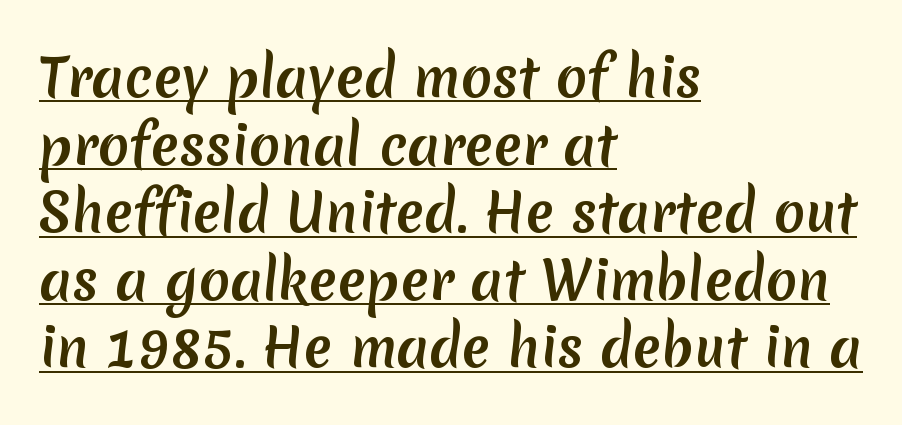
The lines sit at an ordinary, default distance from one another. Typeset ragged right — the left edge is the straight one. Serif or sans? Sans — the stroke terminals are bare. This is underlined copy, the kind a proofreader might mark for attention.
